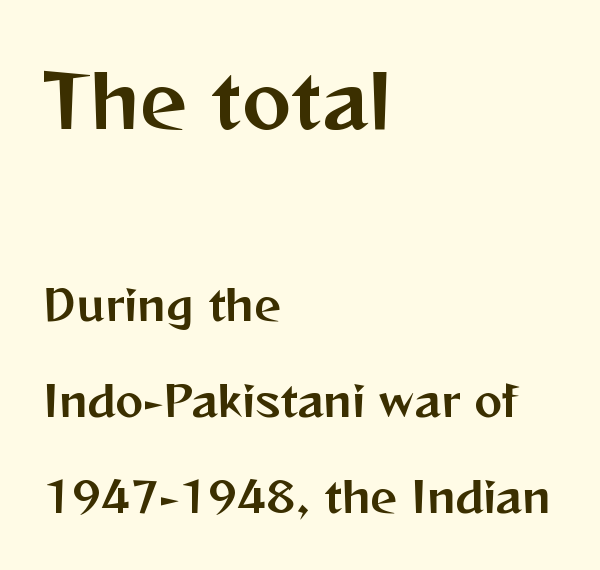
Q: Is the text italic (slanted)? A: No, it is upright.
Q: Is the typeface a serif or a sans-serif typeface? A: Sans-serif.
Q: Is the text underlined? A: No.
Q: How is the paragraph aligned? A: Left-aligned.
Q: Is the spacing between letters normal or unusually wide? A: Normal.
Q: Is the spacing between lines tight, normal or loose? A: Loose.
Q: Which block of text is set in a larger size, the first (top) or the second (bottom)? A: The first (top) one.
Q: Width (condensed, normal, or wide)? A: Normal.
Q: Stroke contrast? A: Medium.
Q: x-height? A: Medium.
Q: Monospaced? A: No.
